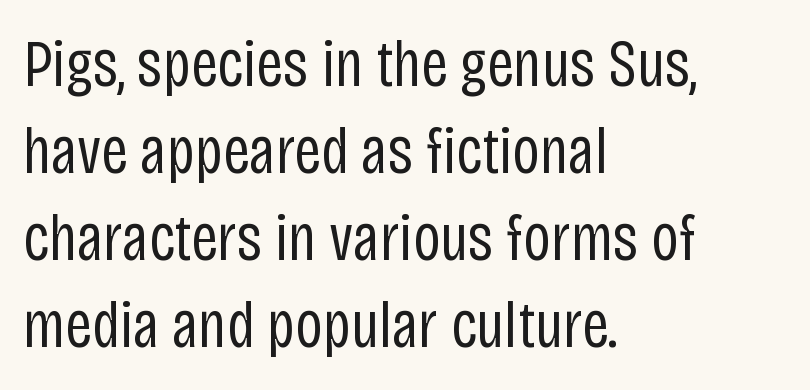
The image shows 67 px regular-weight, condensed sans-serif type, upright; set left-aligned, normal line spacing (1.3x), normal letter spacing, not underlined; low stroke contrast and a large x-height.
